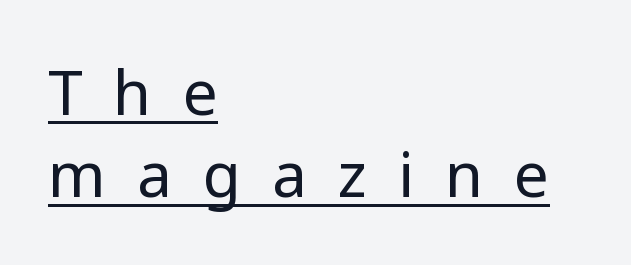
{"serif": "no", "italic": "no", "bold": "no", "weight": "regular", "width": "normal", "stroke_contrast": "low", "x_height": "medium", "monospaced": "no", "underline": "yes", "align": "left", "line_spacing": "normal", "line_spacing_ratio": 1.33, "letter_spacing": "wide", "letter_spacing_em": 0.5, "glyph_px": 62}
